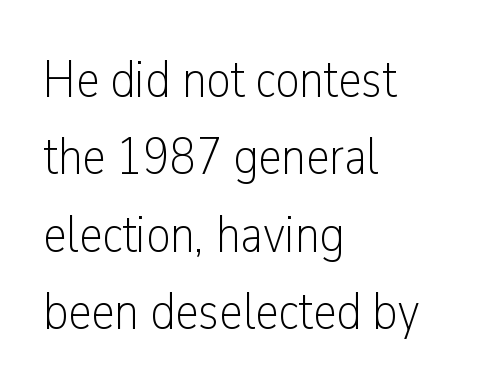
{"serif": "no", "italic": "no", "bold": "no", "weight": "light", "width": "condensed", "stroke_contrast": "low", "x_height": "medium", "monospaced": "no", "underline": "no", "align": "left", "line_spacing": "normal", "line_spacing_ratio": 1.46, "letter_spacing": "normal", "letter_spacing_em": 0.0, "glyph_px": 53}
